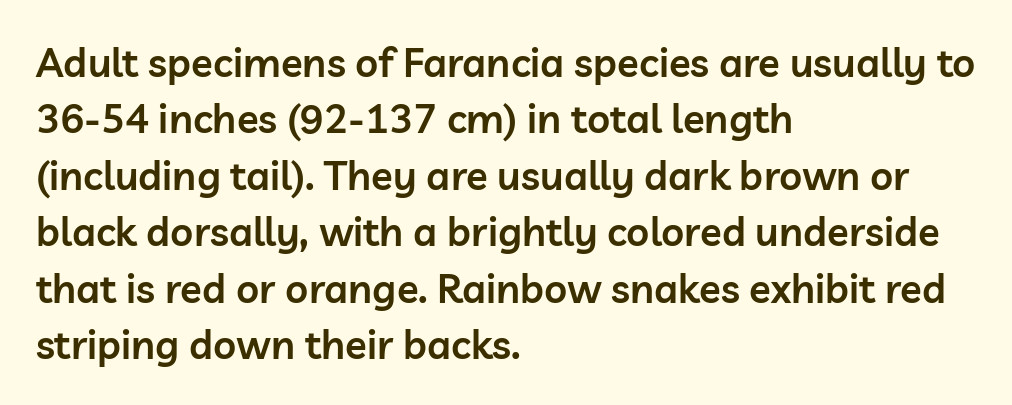
Q: Is the text bold? A: Semi-bold.
Q: Is the text italic (slanted)? A: No, it is upright.
Q: Is the typeface a serif or a sans-serif typeface? A: Sans-serif.
Q: Is the text underlined? A: No.
Q: How is the paragraph aligned? A: Left-aligned.
Q: Is the spacing between letters normal or unusually wide? A: Normal.
Q: Is the spacing between lines tight, normal or loose? A: Normal.
Q: Width (condensed, normal, or wide)? A: Normal.
Q: Stroke contrast? A: Low.
Q: x-height? A: Medium.
Q: Monospaced? A: No.
